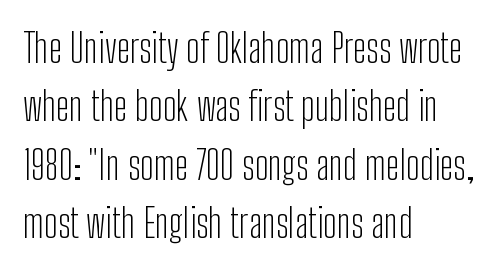
{"serif": "no", "italic": "no", "bold": "no", "weight": "light", "width": "condensed", "stroke_contrast": "low", "x_height": "medium", "monospaced": "no", "underline": "no", "align": "left", "line_spacing": "normal", "line_spacing_ratio": 1.46, "letter_spacing": "normal", "letter_spacing_em": 0.0, "glyph_px": 40}
